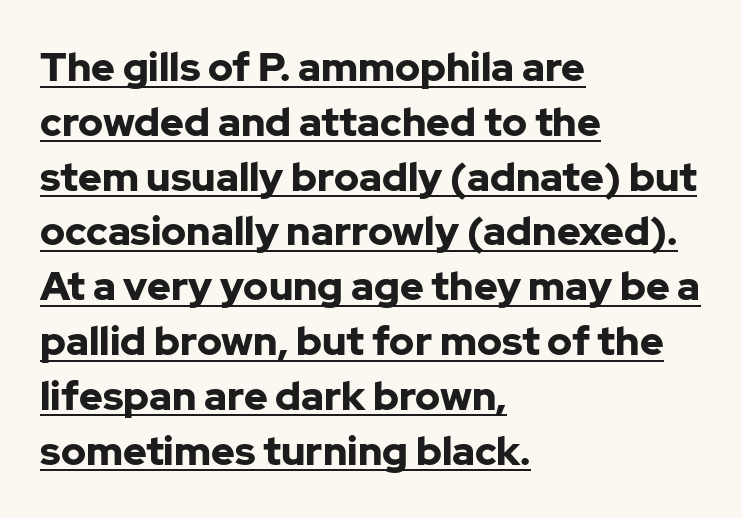
{"serif": "no", "italic": "no", "bold": "yes", "weight": "bold", "width": "normal", "stroke_contrast": "low", "x_height": "medium", "monospaced": "no", "underline": "yes", "align": "left", "line_spacing": "normal", "line_spacing_ratio": 1.37, "letter_spacing": "normal", "letter_spacing_em": 0.0, "glyph_px": 40}
